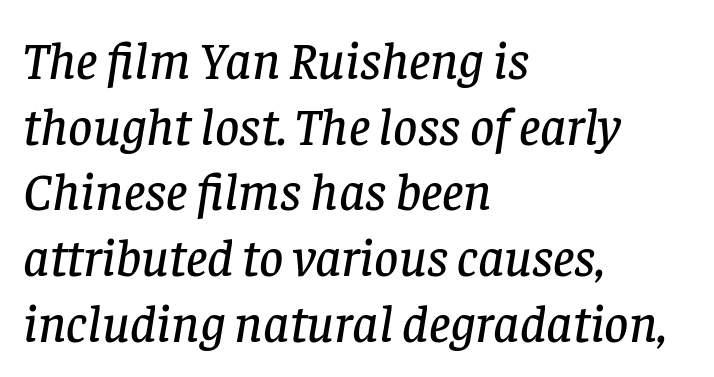
Q: Is the text italic (slanted)? A: Yes, it leans right by about 8 degrees.
Q: Is the typeface a serif or a sans-serif typeface? A: Serif.
Q: Is the text underlined? A: No.
Q: How is the paragraph aligned? A: Left-aligned.
Q: Is the spacing between letters normal or unusually wide? A: Normal.
Q: Width (condensed, normal, or wide)? A: Normal.
Q: Stroke contrast? A: Low.
Q: x-height? A: Large.
Q: Monospaced? A: No.
